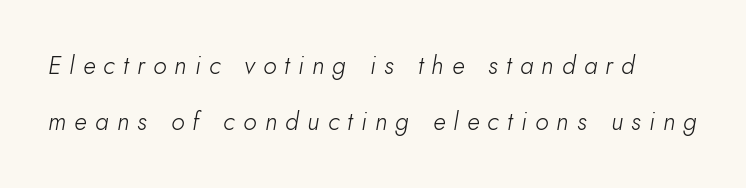
No letter is thick-stroked: the sample isn't bold. This is oblique type, the kind used for emphasis or titles. Honestly, there is no underline to notice here at all. The lines are spread far apart with generous leading. The tracking jumps out immediately: characters are airy and widely separated.
